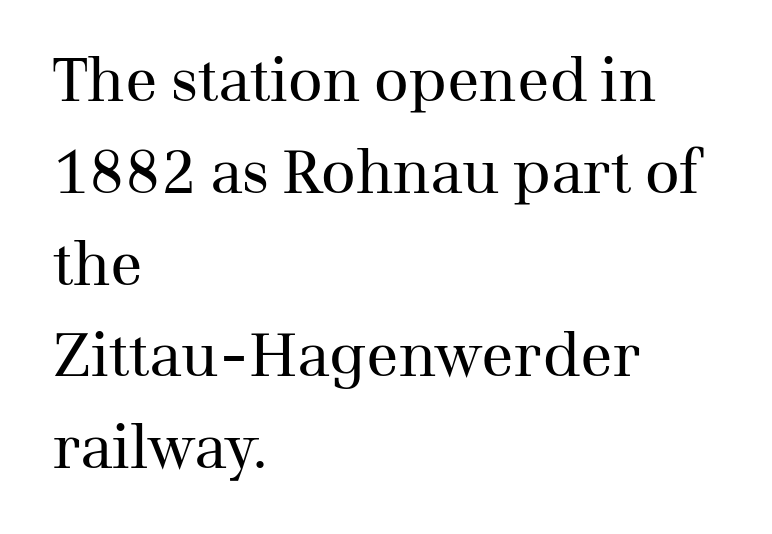
{"serif": "yes", "italic": "no", "bold": "no", "weight": "regular", "width": "normal", "stroke_contrast": "medium", "x_height": "medium", "monospaced": "no", "underline": "no", "align": "left", "line_spacing": "normal", "line_spacing_ratio": 1.53, "letter_spacing": "normal", "letter_spacing_em": 0.0, "glyph_px": 60}
